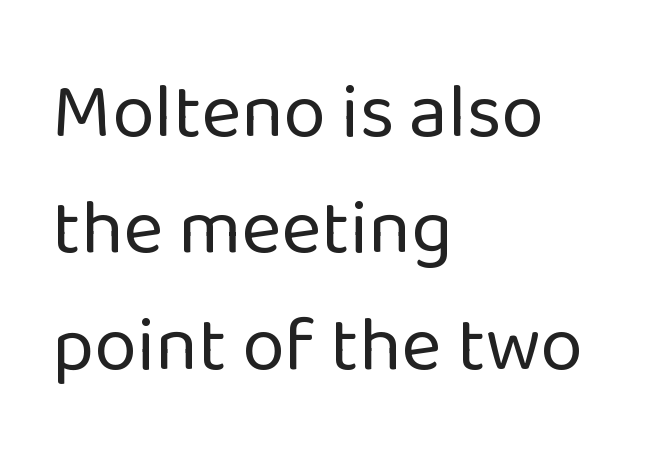
{"serif": "no", "italic": "no", "bold": "no", "weight": "regular", "width": "normal", "stroke_contrast": "low", "x_height": "medium", "monospaced": "no", "underline": "no", "align": "left", "line_spacing": "normal", "line_spacing_ratio": 1.51, "letter_spacing": "normal", "letter_spacing_em": 0.0, "glyph_px": 77}
